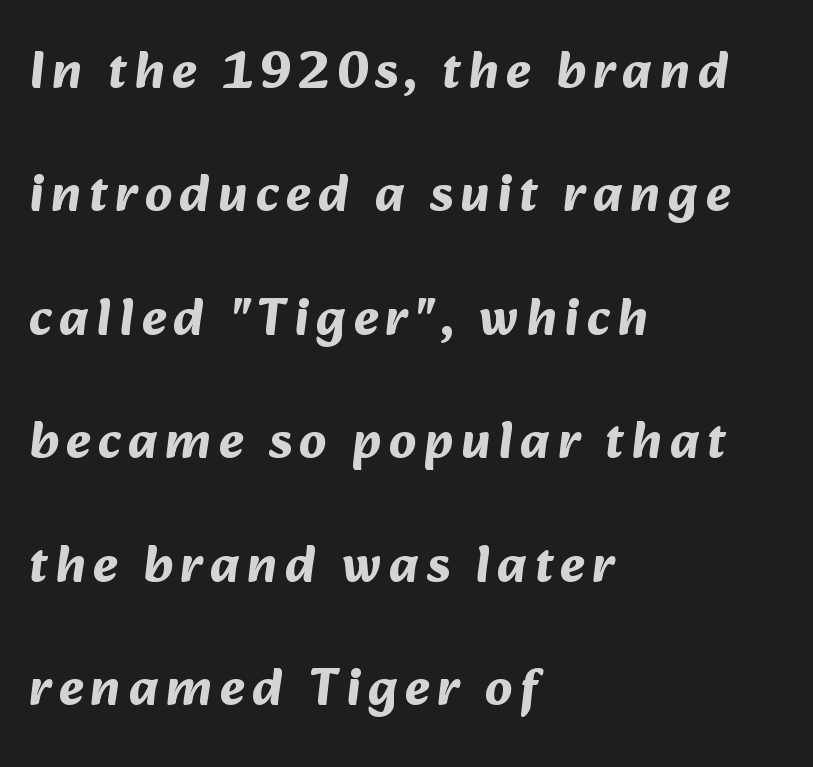
The image shows 53 px bold sans-serif type; set left-aligned, loose line spacing (2.33x), not underlined; medium stroke contrast and a medium x-height.
